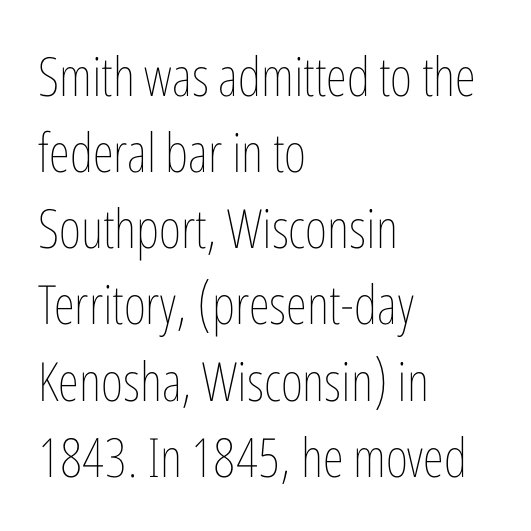
{"italic": "no", "bold": "no", "weight": "thin", "width": "condensed", "stroke_contrast": "low", "x_height": "medium", "monospaced": "no", "underline": "no", "align": "left", "line_spacing": "normal", "line_spacing_ratio": 1.41, "letter_spacing": "normal", "letter_spacing_em": 0.0, "glyph_px": 54}
